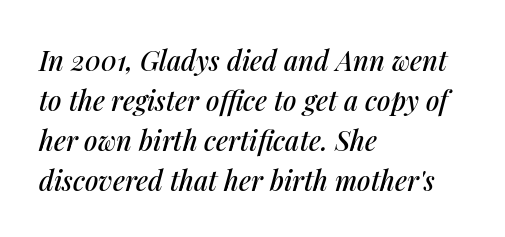
The lines sit at an ordinary, default distance from one another. Default kerning and tracking; the words read as compact shapes. Check under the words: just untouched page. The rag falls on the right side of this text block.
